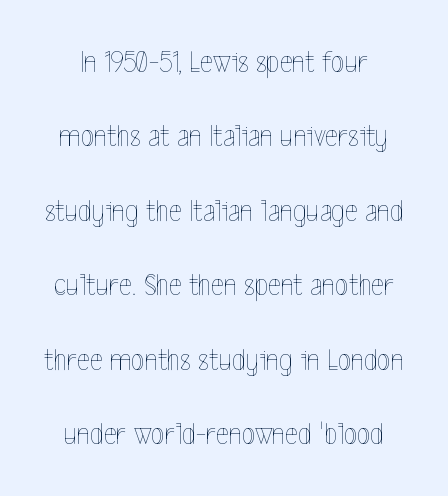
Q: Is the text bold? A: No.
Q: Is the text italic (slanted)? A: No, it is upright.
Q: Is the text underlined? A: No.
Q: Is the spacing between letters normal or unusually wide? A: Normal.
Q: Is the spacing between lines tight, normal or loose? A: Loose.
Q: Width (condensed, normal, or wide)? A: Condensed.
Q: x-height? A: Medium.
Q: Monospaced? A: No.
